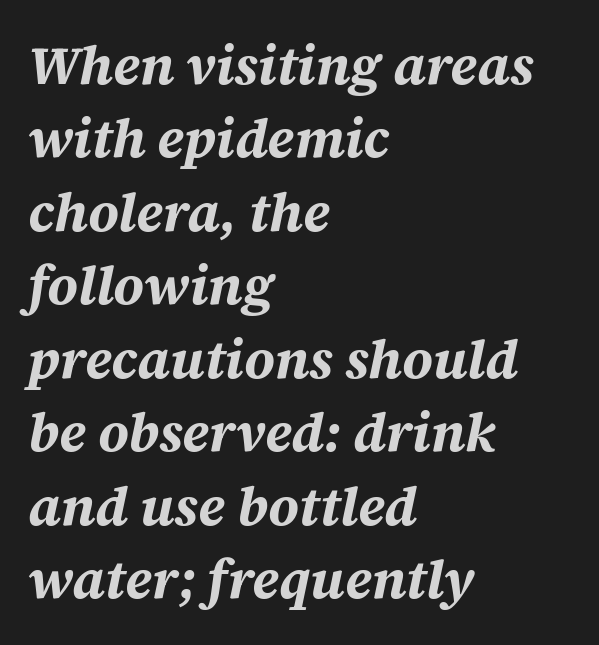
Q: Is the text bold? A: Yes.
Q: Is the text italic (slanted)? A: Yes, it leans right by about 12 degrees.
Q: Is the text underlined? A: No.
Q: How is the paragraph aligned? A: Left-aligned.
Q: Is the spacing between letters normal or unusually wide? A: Normal.
Q: Is the spacing between lines tight, normal or loose? A: Normal.
Q: Width (condensed, normal, or wide)? A: Normal.
Q: Stroke contrast? A: Medium.
Q: x-height? A: Large.
Q: Monospaced? A: No.
